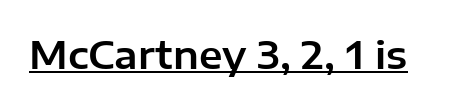
{"serif": "no", "italic": "no", "width": "normal", "stroke_contrast": "low", "x_height": "medium", "monospaced": "no", "underline": "yes", "letter_spacing": "normal", "letter_spacing_em": 0.0, "glyph_px": 38}
